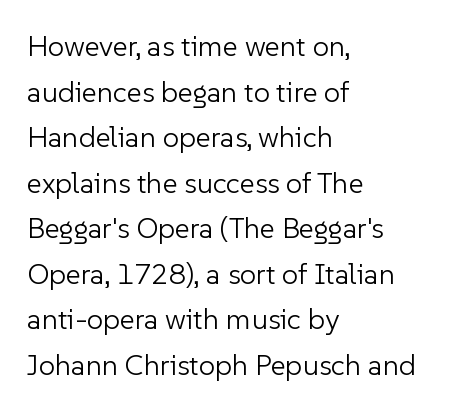
The image shows 29 px light sans-serif type, upright; set left-aligned, normal line spacing (1.57x), normal letter spacing, not underlined; low stroke contrast and a medium x-height.
